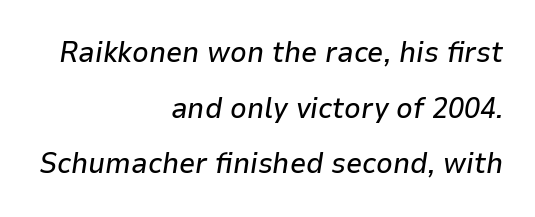
{"italic": "yes", "lean": "right", "slant_degrees": 9, "width": "normal", "stroke_contrast": "low", "x_height": "medium", "monospaced": "no", "underline": "no", "align": "right", "line_spacing": "loose", "line_spacing_ratio": 1.92, "letter_spacing": "normal", "letter_spacing_em": 0.0, "glyph_px": 29}
